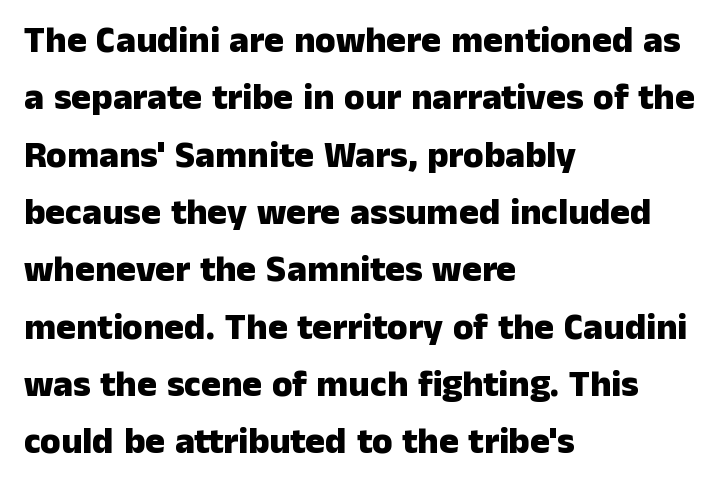
{"serif": "no", "italic": "no", "bold": "yes", "weight": "heavy", "width": "normal", "stroke_contrast": "low", "x_height": "medium", "monospaced": "no", "underline": "no", "align": "left", "line_spacing": "normal", "line_spacing_ratio": 1.55, "letter_spacing": "normal", "letter_spacing_em": 0.0, "glyph_px": 37}
